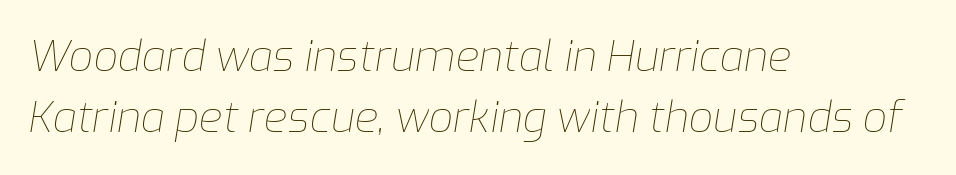
The image shows 43 px thin type, italic (leaning right); set left-aligned, normal line spacing (1.42x), normal letter spacing, not underlined; low stroke contrast and a medium x-height.
